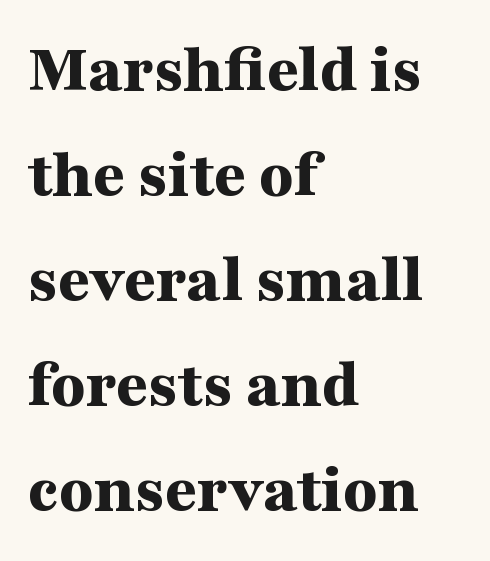
Q: Is the text bold? A: Yes.
Q: Is the text italic (slanted)? A: No, it is upright.
Q: Is the typeface a serif or a sans-serif typeface? A: Serif.
Q: Is the text underlined? A: No.
Q: How is the paragraph aligned? A: Left-aligned.
Q: Is the spacing between letters normal or unusually wide? A: Normal.
Q: Is the spacing between lines tight, normal or loose? A: Normal.
Q: Width (condensed, normal, or wide)? A: Wide.
Q: Stroke contrast? A: Medium.
Q: x-height? A: Medium.
Q: Monospaced? A: No.
